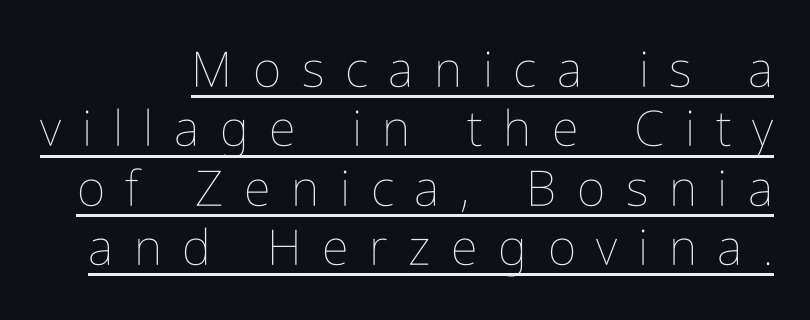
{"italic": "no", "bold": "no", "weight": "thin", "width": "condensed", "stroke_contrast": "low", "x_height": "medium", "monospaced": "no", "underline": "yes", "line_spacing_ratio": 1.21, "letter_spacing": "wide", "letter_spacing_em": 0.42, "glyph_px": 49}
